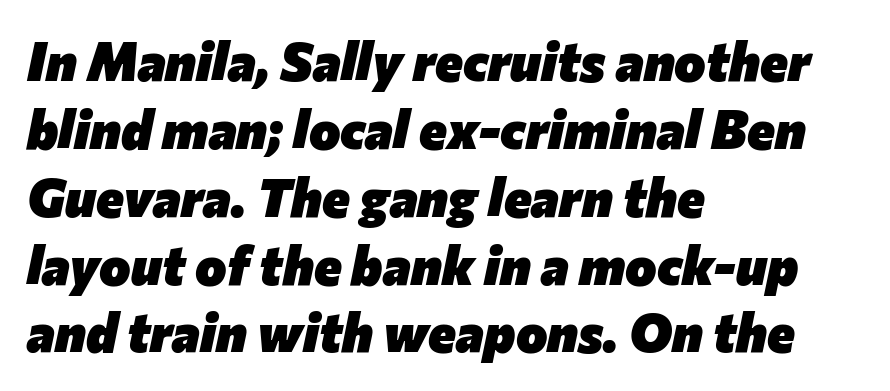
A classic flush-left, rag-right setting is used for this passage. The passage shown is emphatically bold. Observe the ordinary spacing: letters are neighbours, not strangers. The face used here is proportionally spaced, like ordinary book or web type. Yep, that's italic — everything's leaning. Nobody drew a line under any word here.
